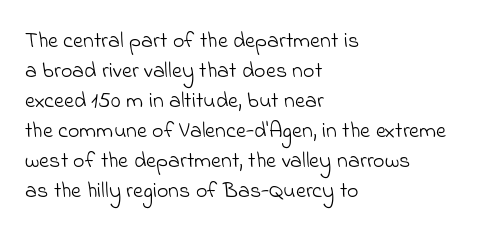
The image shows 22 px text type; set left-aligned, normal line spacing (1.36x), normal letter spacing, not underlined.
